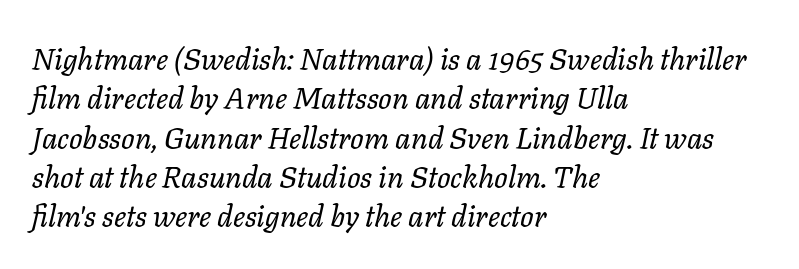
{"italic": "yes", "lean": "right", "slant_degrees": 11, "bold": "no", "weight": "regular", "width": "normal", "stroke_contrast": "low", "x_height": "medium", "monospaced": "no", "underline": "no", "align": "left", "line_spacing": "normal", "line_spacing_ratio": 1.31, "letter_spacing": "normal", "letter_spacing_em": 0.0, "glyph_px": 30}
